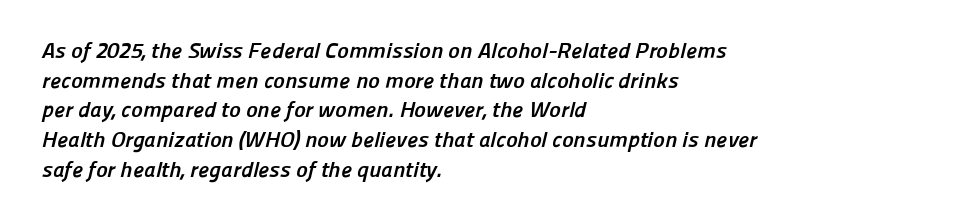
The typesetting leans heavy: a genuine bold. Leading: standard. The ragged edge is on the right, which tells us the setting is flush left. Spacing between characters is what you'd get straight out of the box. The passage shown is not underscored anywhere.
